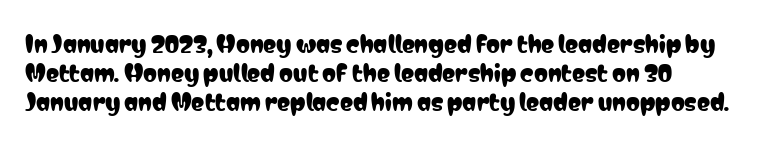
The image shows 22 px text type, upright; set left-aligned, normal line spacing (1.32x), normal letter spacing, not underlined.
